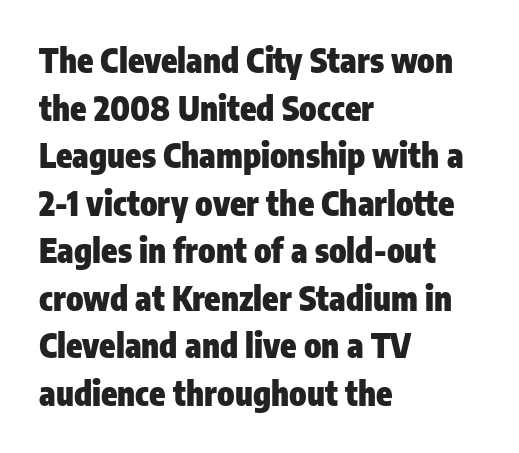
{"serif": "no", "italic": "no", "bold": "yes", "weight": "heavy", "width": "condensed", "stroke_contrast": "low", "x_height": "medium", "monospaced": "no", "underline": "no", "align": "left", "line_spacing": "normal", "line_spacing_ratio": 1.44, "letter_spacing": "normal", "letter_spacing_em": 0.0, "glyph_px": 33}
